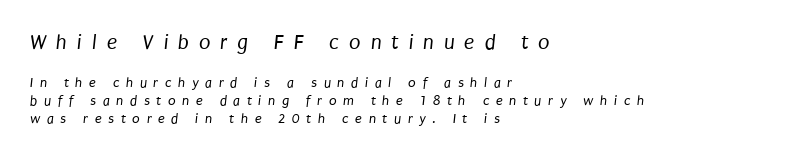
The image shows 21 px text type; set left-aligned, normal line spacing (1.29x), unusually wide letter spacing (+0.47 em), not underlined; the first (top) block is 1.5x larger.
